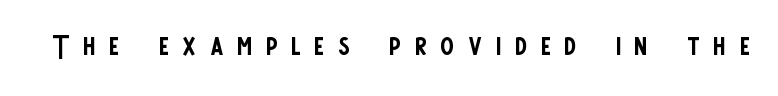
{"serif": "no", "italic": "no", "bold": "no", "weight": "regular", "width": "condensed", "stroke_contrast": "low", "x_height": "large", "monospaced": "no", "underline": "no", "letter_spacing": "wide", "letter_spacing_em": 0.35, "glyph_px": 40}
